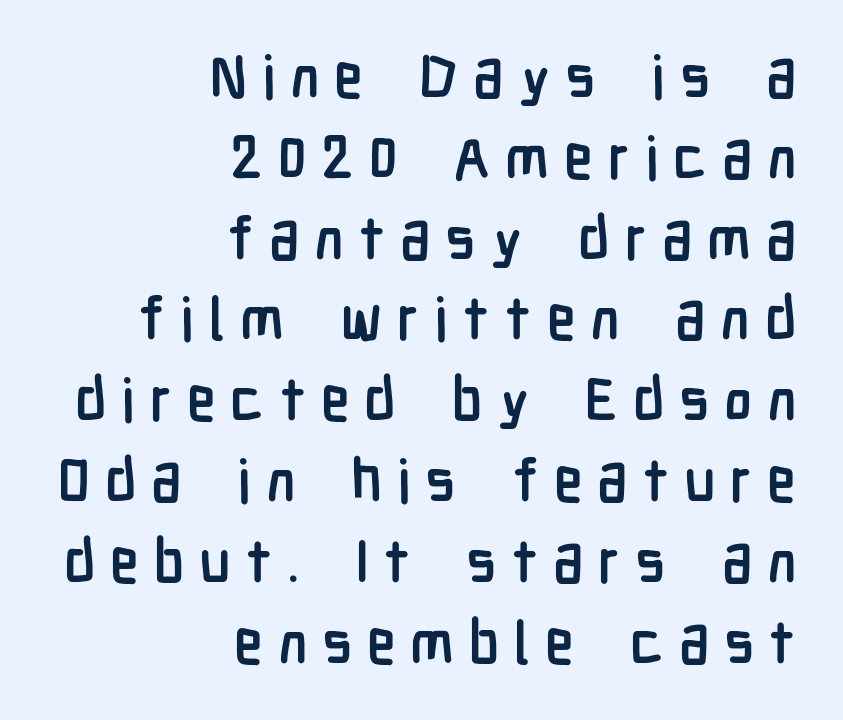
{"serif": "no", "italic": "no", "bold": "yes", "weight": "semibold", "width": "condensed", "stroke_contrast": "low", "x_height": "medium", "monospaced": "no", "underline": "no", "align": "right", "line_spacing": "normal", "line_spacing_ratio": 1.37, "letter_spacing": "wide", "letter_spacing_em": 0.25, "glyph_px": 59}
